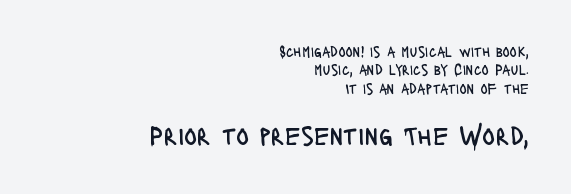
Typesetter's note — lower block bumped up in size, upper block left smaller. Alignment: flush right. Clear beneath every line of the passage. Ascenders rise straight up at ninety degrees. Words appear dense and cohesive because spacing is normal. The font is comparable to plain body text, perhaps lighter.
